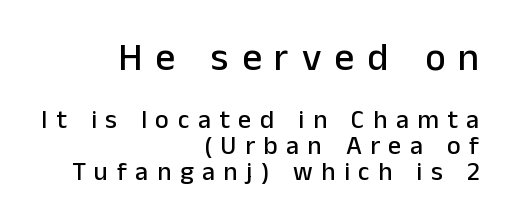
Q: Is the text italic (slanted)? A: No, it is upright.
Q: Is the typeface a serif or a sans-serif typeface? A: Sans-serif.
Q: Is the text underlined? A: No.
Q: How is the paragraph aligned? A: Right-aligned.
Q: Is the spacing between letters normal or unusually wide? A: Unusually wide.
Q: Is the spacing between lines tight, normal or loose? A: Tight.
Q: Which block of text is set in a larger size, the first (top) or the second (bottom)? A: The first (top) one.
Q: Width (condensed, normal, or wide)? A: Normal.
Q: Stroke contrast? A: Low.
Q: x-height? A: Medium.
Q: Monospaced? A: No.
